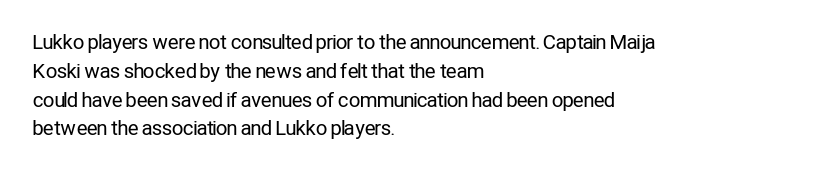
{"italic": "no", "bold": "no", "underline": "no", "align": "left", "line_spacing": "normal", "line_spacing_ratio": 1.44, "letter_spacing": "normal", "letter_spacing_em": 0.0, "glyph_px": 20}
